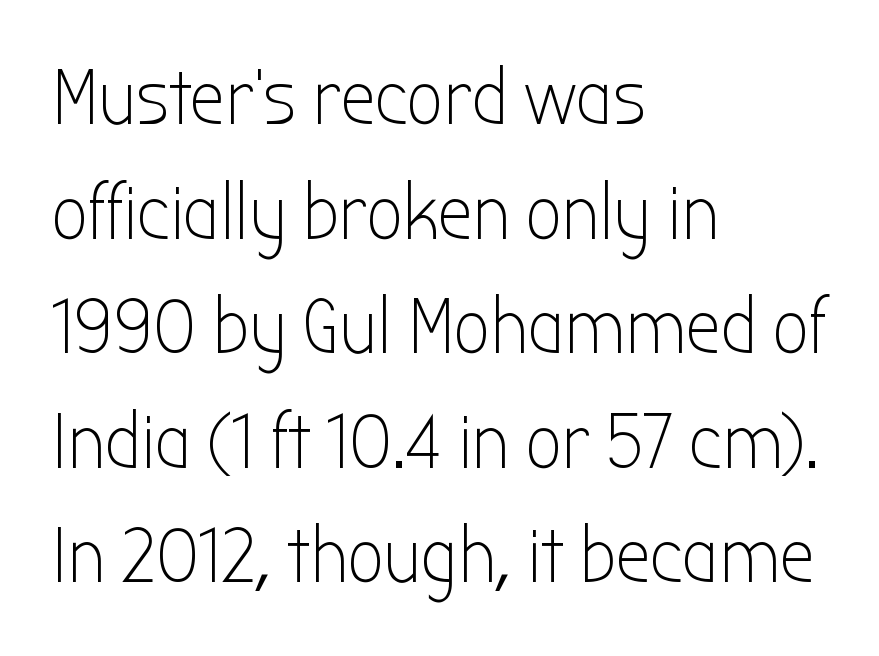
Q: Is the text bold? A: No.
Q: Is the text italic (slanted)? A: No, it is upright.
Q: Is the typeface a serif or a sans-serif typeface? A: Sans-serif.
Q: Is the text underlined? A: No.
Q: How is the paragraph aligned? A: Left-aligned.
Q: Is the spacing between letters normal or unusually wide? A: Normal.
Q: Is the spacing between lines tight, normal or loose? A: Normal.
Q: Width (condensed, normal, or wide)? A: Condensed.
Q: Stroke contrast? A: Low.
Q: x-height? A: Medium.
Q: Monospaced? A: No.
